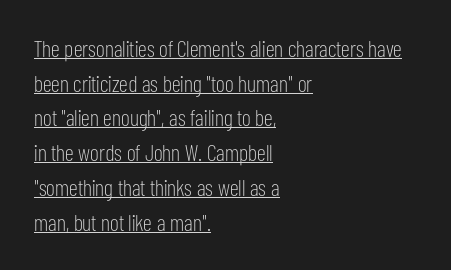
The horizontal fit of the characters is conventional and even. Horizontally, the lines are justified to the leading edge only. The block of text has a typical density, with ordinary space between rows. Does a line run under the words? Yes, clearly. This is not heavy type; no bold has been used. The letters stand upright; this is a roman face.
